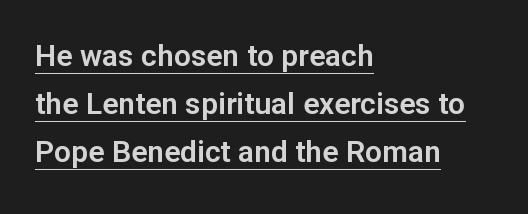
Q: Is the text italic (slanted)? A: No, it is upright.
Q: Is the typeface a serif or a sans-serif typeface? A: Sans-serif.
Q: Is the text underlined? A: Yes.
Q: How is the paragraph aligned? A: Left-aligned.
Q: Is the spacing between letters normal or unusually wide? A: Normal.
Q: Is the spacing between lines tight, normal or loose? A: Normal.
Q: Width (condensed, normal, or wide)? A: Normal.
Q: Stroke contrast? A: Low.
Q: x-height? A: Medium.
Q: Monospaced? A: No.
